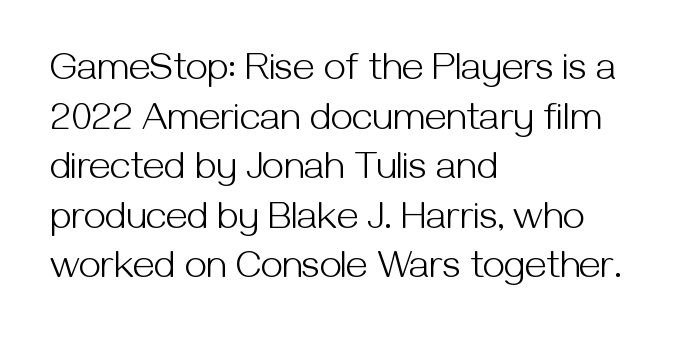
The image shows 39 px light sans-serif type, upright; set left-aligned, normal line spacing (1.27x), normal letter spacing, not underlined; medium stroke contrast and a medium x-height.
